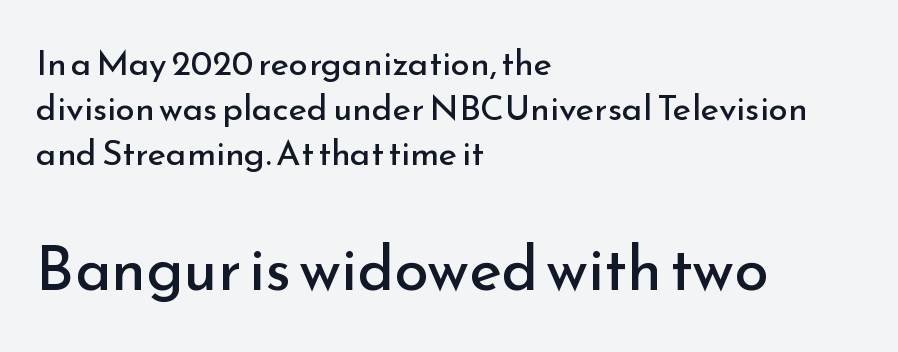
This is roman type, the default non-slanted kind. Is this a sans? Yes — the strokes have no serifs. The rendering uses a moderate line-height, typical for paragraphs. Note the varied advance widths — an 'i' is clearly narrower than an 'm'. The lower block of text is set noticeably larger than the block above it.
